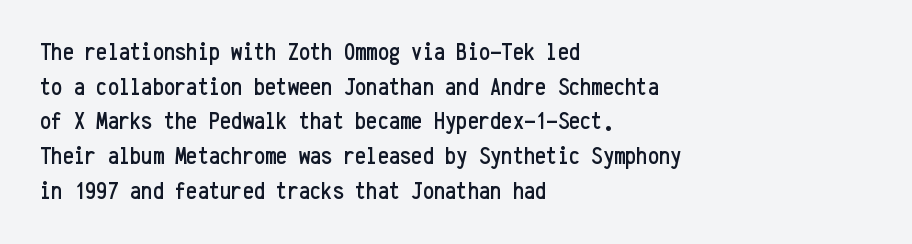
Q: Is the text italic (slanted)? A: No, it is upright.
Q: Is the text underlined? A: No.
Q: How is the paragraph aligned? A: Left-aligned.
Q: Is the spacing between letters normal or unusually wide? A: Normal.
Q: Is the spacing between lines tight, normal or loose? A: Normal.
